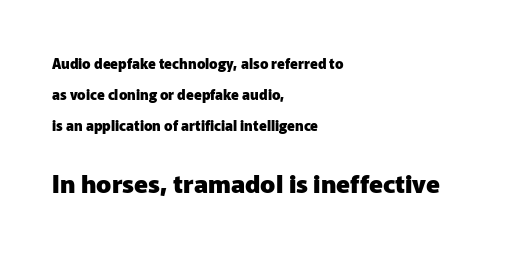
The typesetter chose a ragged-right arrangement here. These lines stand farther apart than default settings would place them. The rendering enlarges the type as you move from the upper chunk to the lower. Students, this is bold: see how much ink each stroke carries. A roman cut, with each character standing at attention. Standard letterfit; no display-style spreading of the glyphs.
